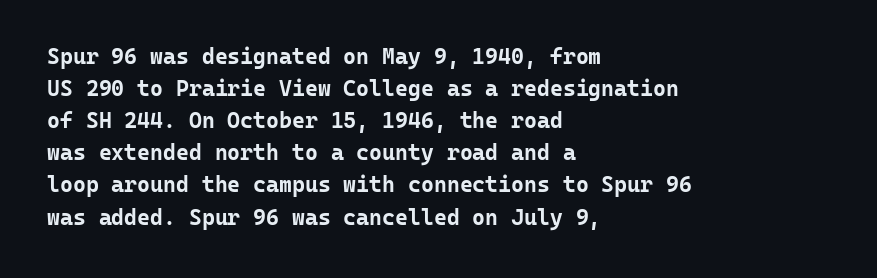
Q: Is the text bold? A: Yes.
Q: Is the text italic (slanted)? A: No, it is upright.
Q: Is the text underlined? A: No.
Q: How is the paragraph aligned? A: Left-aligned.
Q: Is the spacing between letters normal or unusually wide? A: Normal.
Q: Is the spacing between lines tight, normal or loose? A: Normal.
